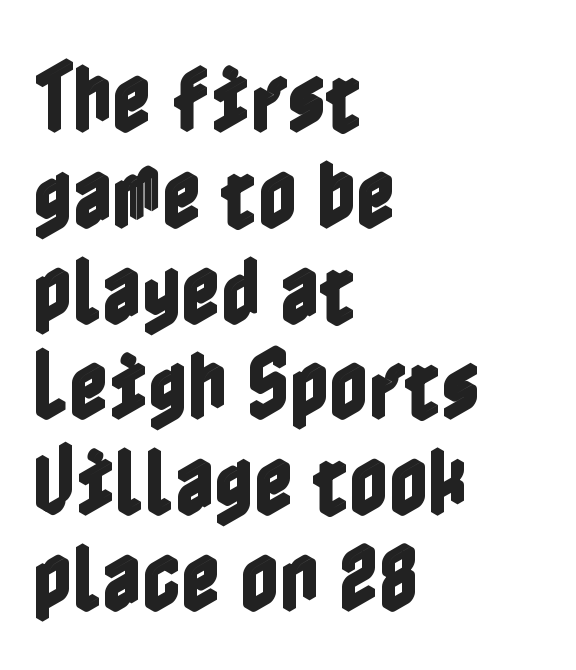
The image shows 76 px condensed type, upright; set left-aligned, normal line spacing (1.26x), normal letter spacing, not underlined; a medium x-height.
